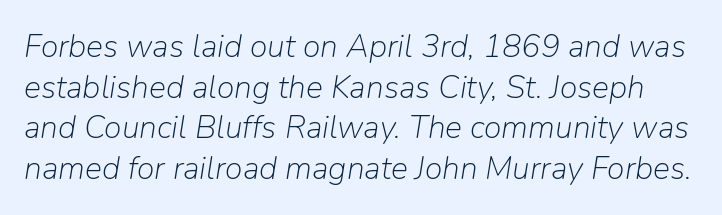
Q: Is the text bold? A: No.
Q: Is the text italic (slanted)? A: Yes, it leans right by about 9 degrees.
Q: Is the text underlined? A: No.
Q: Is the spacing between letters normal or unusually wide? A: Normal.
Q: Is the spacing between lines tight, normal or loose? A: Normal.
Q: Width (condensed, normal, or wide)? A: Normal.
Q: Stroke contrast? A: Low.
Q: x-height? A: Medium.
Q: Monospaced? A: No.
